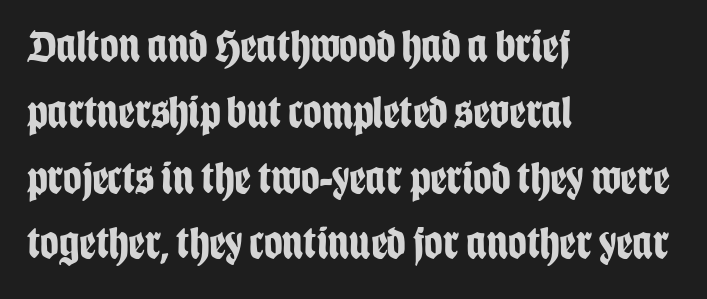
Q: Is the text bold? A: Yes.
Q: Is the text italic (slanted)? A: No, it is upright.
Q: Is the typeface a serif or a sans-serif typeface? A: Sans-serif.
Q: Is the text underlined? A: No.
Q: How is the paragraph aligned? A: Left-aligned.
Q: Is the spacing between letters normal or unusually wide? A: Normal.
Q: Is the spacing between lines tight, normal or loose? A: Normal.
Q: Width (condensed, normal, or wide)? A: Condensed.
Q: Stroke contrast? A: Low.
Q: x-height? A: Large.
Q: Monospaced? A: No.
